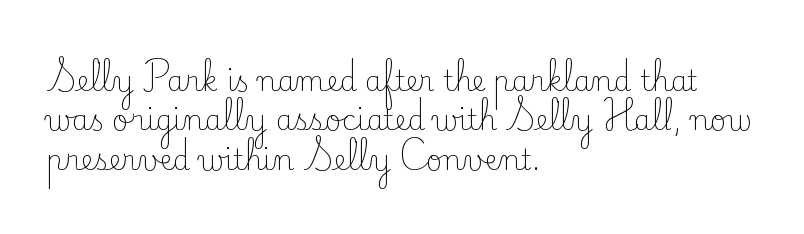
What stands out about the letter spacing? Nothing — it is the standard amount. The lines sit at an ordinary, default distance from one another. Vertical strokes here are truly vertical. Serifs: yes, visible at the terminals of the letterforms. This sample is left-justified, so line endings fall wherever the words run out.
